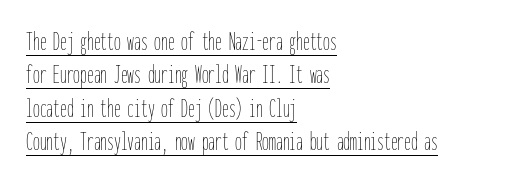
Stem width sits at or under what a default text font uses. Underlined type. One-word summary of the alignment: left. Tracking here is standard; glyphs follow each other at the usual distance.
